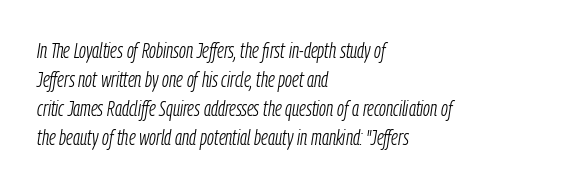
{"italic": "yes", "lean": "right", "slant_degrees": 9, "bold": "no", "underline": "no", "align": "left", "line_spacing": "normal", "line_spacing_ratio": 1.38, "letter_spacing": "normal", "letter_spacing_em": 0.0, "glyph_px": 21}
